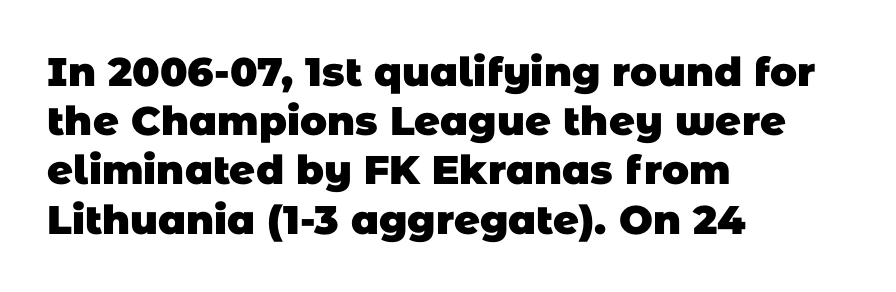
The image shows 40 px heavy sans-serif type; set left-aligned, line spacing 1.23x, normal letter spacing, not underlined; low stroke contrast and a large x-height.
